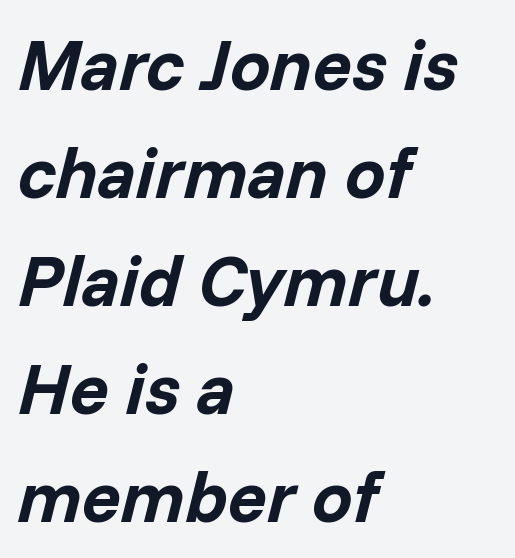
Q: Is the text bold? A: Yes.
Q: Is the text italic (slanted)? A: Yes, it leans right by about 14 degrees.
Q: Is the text underlined? A: No.
Q: How is the paragraph aligned? A: Left-aligned.
Q: Is the spacing between letters normal or unusually wide? A: Normal.
Q: Is the spacing between lines tight, normal or loose? A: Normal.
Q: Width (condensed, normal, or wide)? A: Normal.
Q: Stroke contrast? A: Low.
Q: x-height? A: Medium.
Q: Monospaced? A: No.
